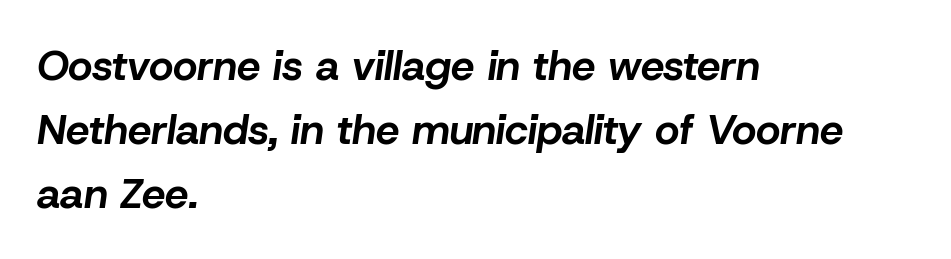
Q: Is the text bold? A: Yes.
Q: Is the text italic (slanted)? A: Yes, it leans right by about 8 degrees.
Q: Is the text underlined? A: No.
Q: How is the paragraph aligned? A: Left-aligned.
Q: Is the spacing between letters normal or unusually wide? A: Normal.
Q: Is the spacing between lines tight, normal or loose? A: Normal.
Q: Width (condensed, normal, or wide)? A: Normal.
Q: Stroke contrast? A: Low.
Q: x-height? A: Medium.
Q: Monospaced? A: No.
